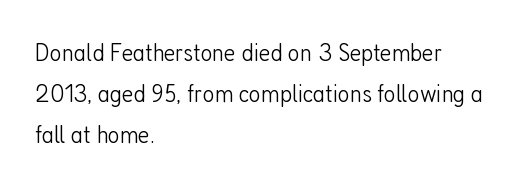
The image shows 26 px text type, upright; set left-aligned, normal line spacing (1.58x), normal letter spacing, not underlined.
